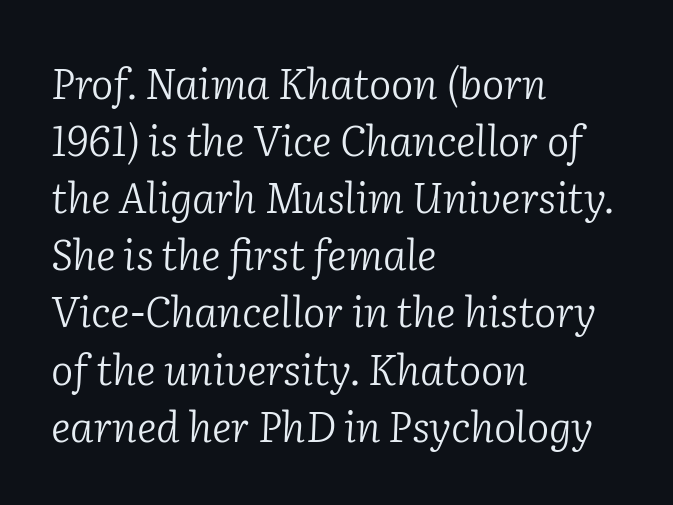
Q: Is the text bold? A: No.
Q: Is the text italic (slanted)? A: Yes, it leans right by about 2 degrees.
Q: Is the typeface a serif or a sans-serif typeface? A: Serif.
Q: Is the text underlined? A: No.
Q: How is the paragraph aligned? A: Left-aligned.
Q: Is the spacing between letters normal or unusually wide? A: Normal.
Q: Is the spacing between lines tight, normal or loose? A: Normal.
Q: Width (condensed, normal, or wide)? A: Normal.
Q: Stroke contrast? A: Low.
Q: x-height? A: Medium.
Q: Monospaced? A: No.
